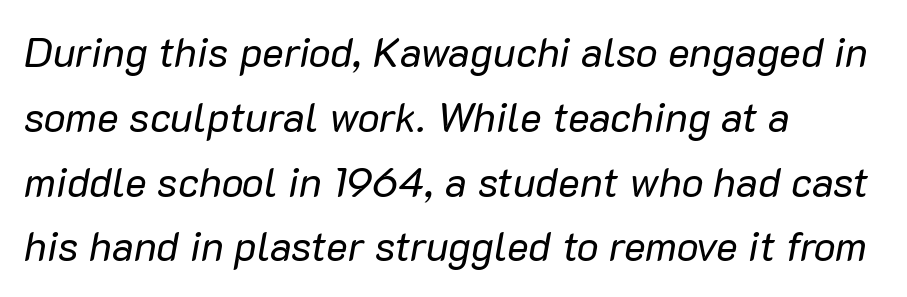
Nothing heavy about these letters — not bold at all. Nothing unusual about the tracking: characters are spaced as the font intends. Lines of text with bare space underneath. Tall strokes in this sample are angled rather than plumb. Notice how the passage keeps a crisp vertical edge on the left only. Does the leading feel generous? No, just average.
